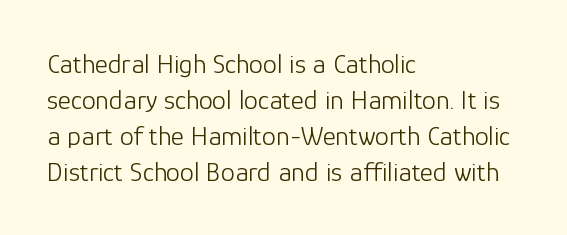
The image shows 28 px light sans-serif type, upright; set left-aligned, normal line spacing (1.28x), normal letter spacing, not underlined; low stroke contrast and a medium x-height.
